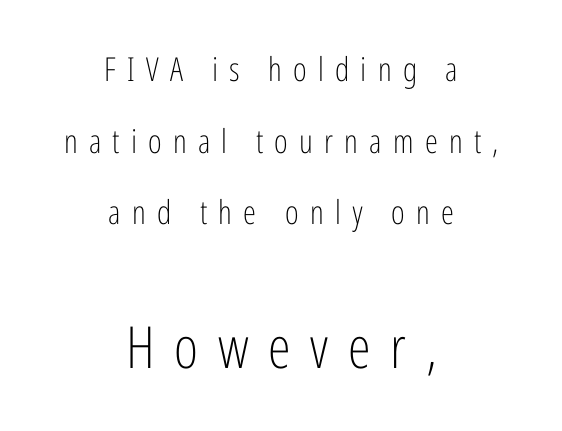
The image shows 58 px light, condensed sans-serif type, upright; set centered, loose line spacing (2.17x), unusually wide letter spacing (+0.34 em), not underlined; the second (bottom) block is 1.76x larger; low stroke contrast and a medium x-height.
